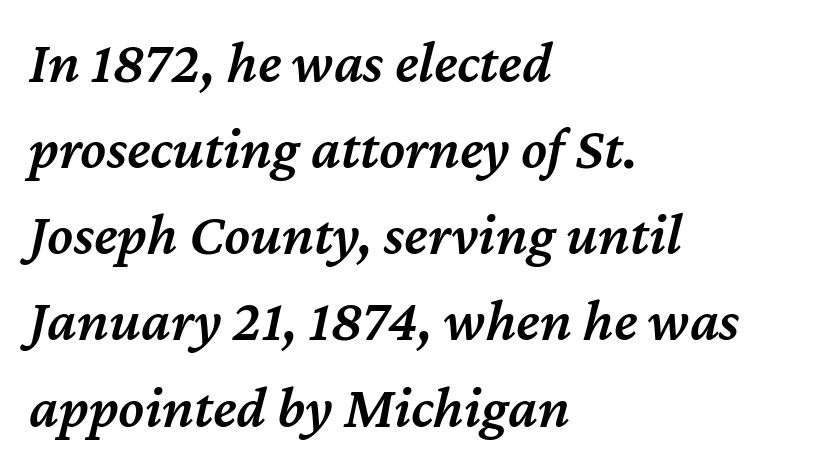
Q: Is the text bold? A: Semi-bold.
Q: Is the text italic (slanted)? A: Yes, it leans right by about 12 degrees.
Q: Is the text underlined? A: No.
Q: How is the paragraph aligned? A: Left-aligned.
Q: Is the spacing between letters normal or unusually wide? A: Normal.
Q: Is the spacing between lines tight, normal or loose? A: Normal.
Q: Width (condensed, normal, or wide)? A: Normal.
Q: Stroke contrast? A: Medium.
Q: x-height? A: Medium.
Q: Monospaced? A: No.
